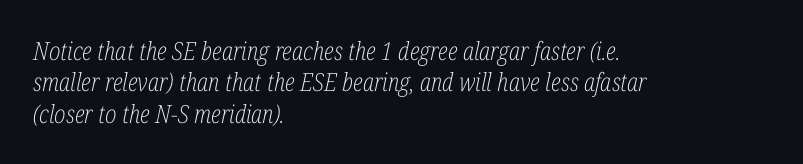
No word sits above an underline. On a weight scale, this lands at 450 or below. Italic: yes, the glyphs are oblique. Leading: standard. Each word holds together tightly as a unit, with standard inter-letter gaps.
